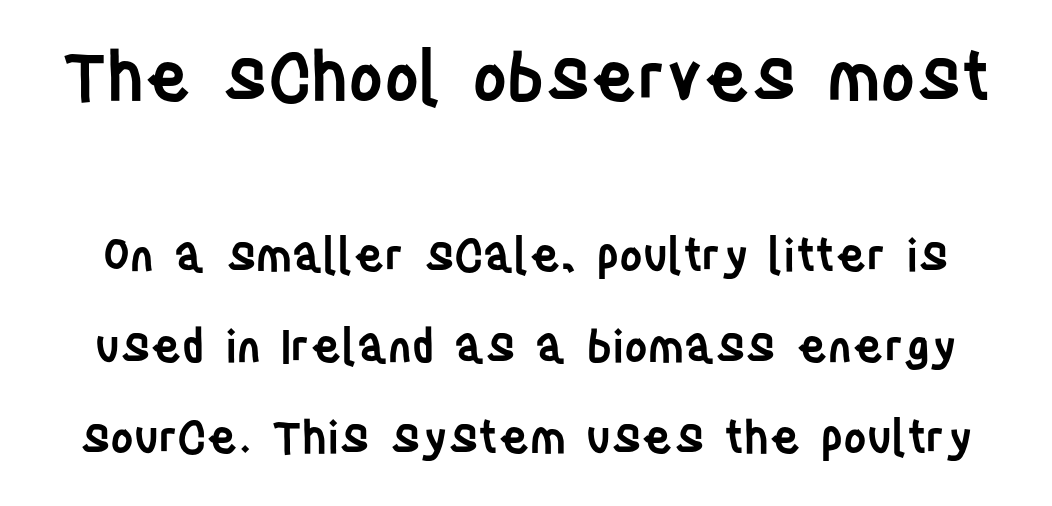
Airy leading. The letters carry no serifs — their stems end cleanly without finishing strokes. If you squint, the top block still reads clearly — it's the larger of the two. Tall strokes in this sample are plumb rather than angled.
